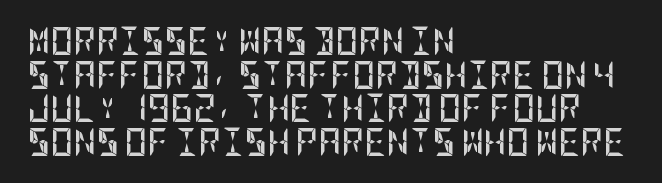
Q: Is the text bold? A: Yes.
Q: Is the text italic (slanted)? A: No, it is upright.
Q: Is the typeface a serif or a sans-serif typeface? A: Sans-serif.
Q: Is the text underlined? A: No.
Q: How is the paragraph aligned? A: Left-aligned.
Q: Is the spacing between letters normal or unusually wide? A: Normal.
Q: Width (condensed, normal, or wide)? A: Condensed.
Q: Stroke contrast? A: Low.
Q: x-height? A: Large.
